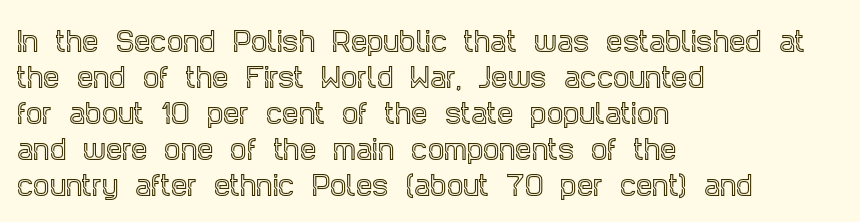
Q: Is the text italic (slanted)? A: No, it is upright.
Q: Is the text underlined? A: No.
Q: How is the paragraph aligned? A: Left-aligned.
Q: Is the spacing between letters normal or unusually wide? A: Normal.
Q: Is the spacing between lines tight, normal or loose? A: Normal.
